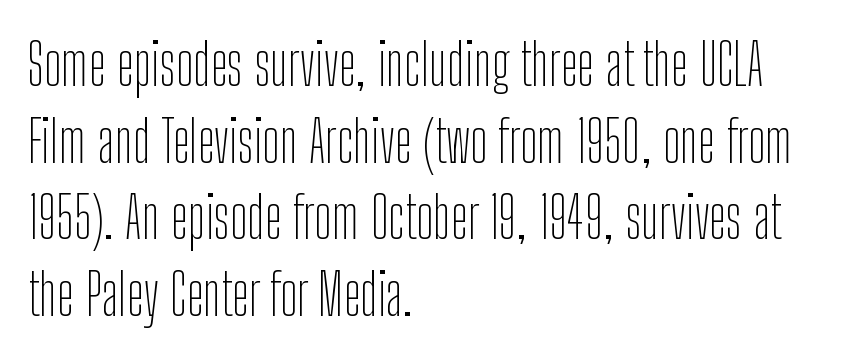
{"serif": "no", "italic": "no", "bold": "no", "weight": "thin", "width": "condensed", "stroke_contrast": "low", "x_height": "medium", "monospaced": "no", "underline": "no", "align": "left", "line_spacing": "normal", "line_spacing_ratio": 1.32, "letter_spacing": "normal", "letter_spacing_em": 0.0, "glyph_px": 58}
